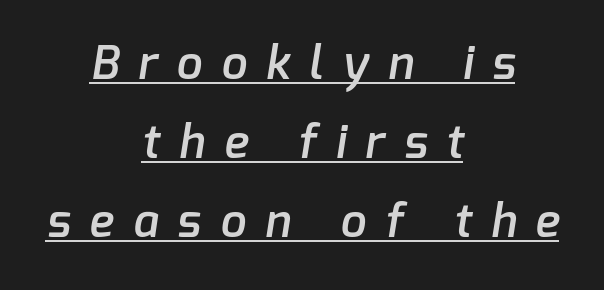
Line starts and ends both wander, symmetrically. A rule runs beneath these lines of type. These lines have a slow, spaced-out rhythm from letter to letter. You can tell from the bare stems that sans-serif type was used. The passage shown is typed in a proportional face where columns would drift. The glyphs have the mass of a demibold cut, below bold.
